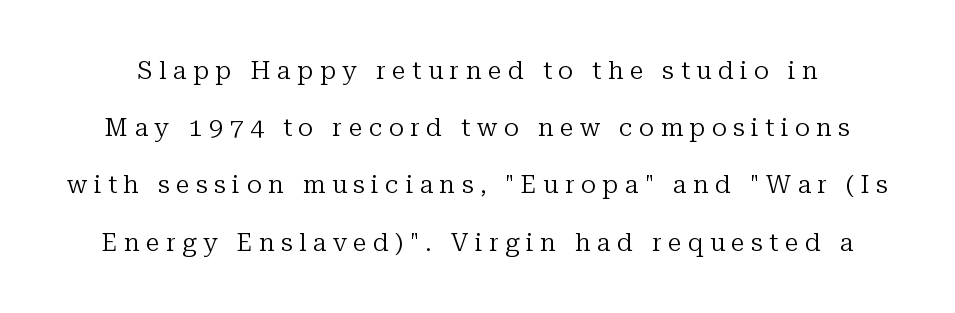
{"italic": "no", "bold": "no", "underline": "no", "line_spacing": "loose", "line_spacing_ratio": 2.29, "letter_spacing": "wide", "letter_spacing_em": 0.26, "glyph_px": 25}
